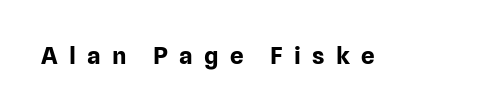
The image shows 24 px bold type, upright; set unusually wide letter spacing (+0.47 em), not underlined.
